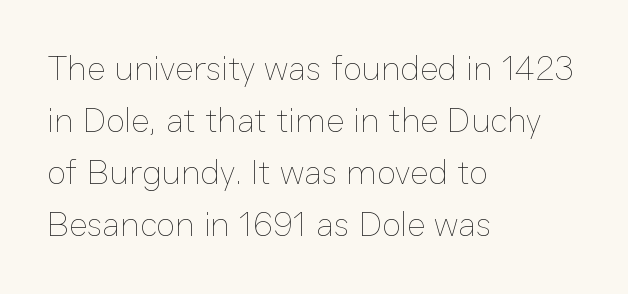
The image shows 35 px thin type, upright; set left-aligned, normal line spacing (1.49x), normal letter spacing, not underlined; low stroke contrast and a medium x-height.
